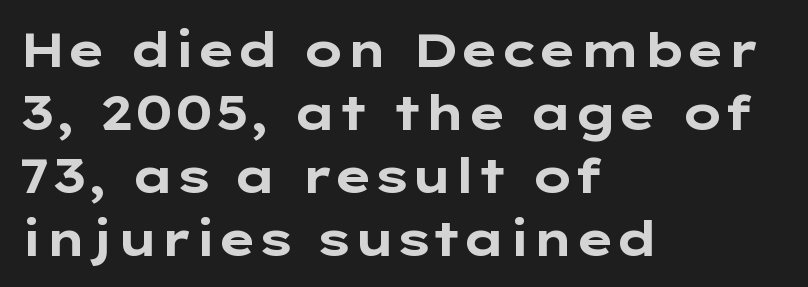
These lines are set flush left with a ragged right edge. The rows are spaced the way most documents space them. The space beneath each line is pristine and unruled. Does the type have serifs? No, each stem ends abruptly.
